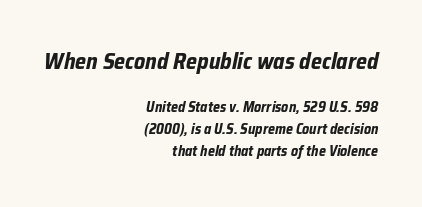
Horizontal alignment here is rightward, an uncommon choice for prose. Descenders hang freely into open space. The passage shown has conventional tracking throughout. Successive baselines arrive at the customary interval.
